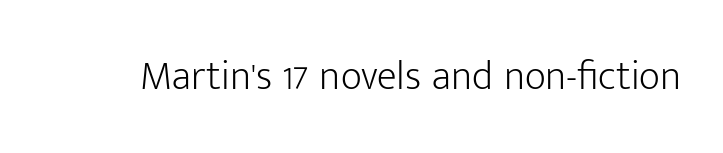
Q: Is the text bold? A: No.
Q: Is the text italic (slanted)? A: No, it is upright.
Q: Is the typeface a serif or a sans-serif typeface? A: Sans-serif.
Q: Is the text underlined? A: No.
Q: Is the spacing between letters normal or unusually wide? A: Normal.
Q: Width (condensed, normal, or wide)? A: Normal.
Q: Stroke contrast? A: Low.
Q: x-height? A: Medium.
Q: Monospaced? A: No.
